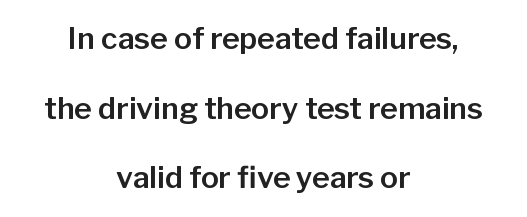
Q: Is the text italic (slanted)? A: No, it is upright.
Q: Is the typeface a serif or a sans-serif typeface? A: Sans-serif.
Q: Is the text underlined? A: No.
Q: How is the paragraph aligned? A: Centered.
Q: Is the spacing between letters normal or unusually wide? A: Normal.
Q: Is the spacing between lines tight, normal or loose? A: Loose.
Q: Width (condensed, normal, or wide)? A: Normal.
Q: Stroke contrast? A: Low.
Q: x-height? A: Medium.
Q: Monospaced? A: No.
